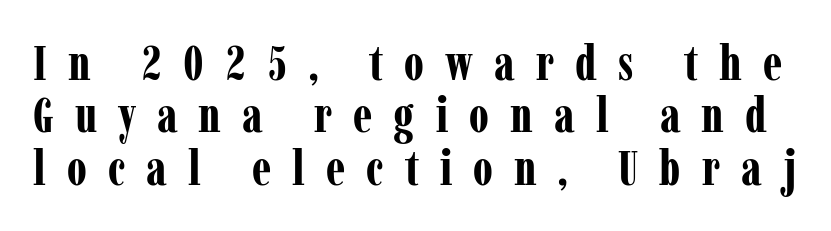
Designer's note — italics off, roman on. You could barely slide anything between these rows. Looks like regular typesetting: each glyph gets only the width it needs. Bold? Absolutely — the strokes are thick and heavy. This rendering features lettering with no underline. Each letter's strokes conclude with small projecting serifs.
